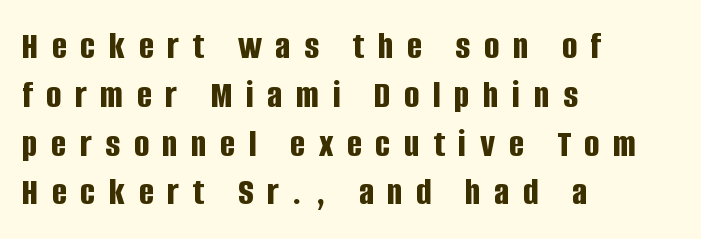
These lines were composed using upright roman letters. The passage shown is emphatically bold. You could not count columns in this text — the font is proportionally spaced. Does the type have serifs? No, each stem ends abruptly. Tracking here is generous; glyphs stand well apart from one another.
